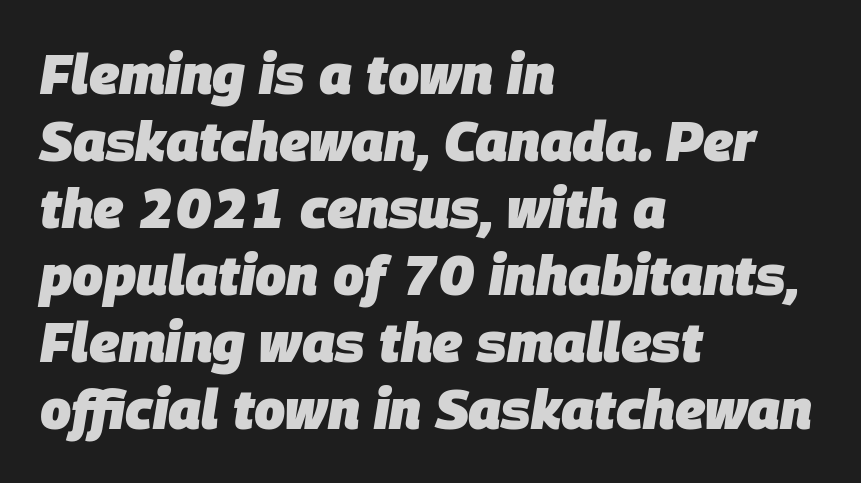
Here the designer chose a conventional face with non-uniform glyph widths. Descender tails drop into unmarked territory. Italic: yes, the glyphs are oblique. You could call the tracking neutral — neither tight nor loose. The text block is weighted toward the left margin, trailing off unevenly rightward.
